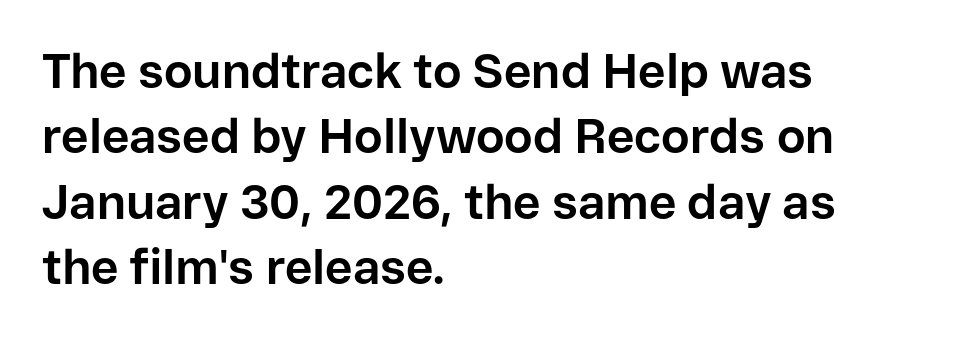
This sample has the flowing, uneven cadence of proportional lettering. Look at the stroke-to-counter ratio: heavy, a bold. A student would call this left alignment; a typographer would say flush left, rag right. Stroke terminals: plain, sans-serif. Compared with typical body copy, the letter spacing here is the same. The axis of the letterforms is exactly vertical.
